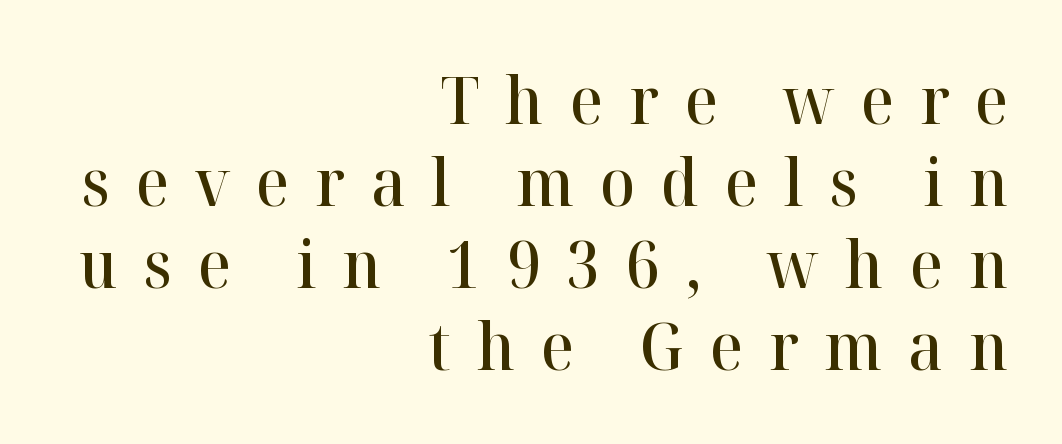
Q: Is the text bold? A: Semi-bold.
Q: Is the text italic (slanted)? A: No, it is upright.
Q: Is the typeface a serif or a sans-serif typeface? A: Serif.
Q: Is the text underlined? A: No.
Q: How is the paragraph aligned? A: Right-aligned.
Q: Is the spacing between letters normal or unusually wide? A: Unusually wide.
Q: Is the spacing between lines tight, normal or loose? A: Normal.
Q: Width (condensed, normal, or wide)? A: Normal.
Q: Stroke contrast? A: High.
Q: x-height? A: Medium.
Q: Monospaced? A: No.
